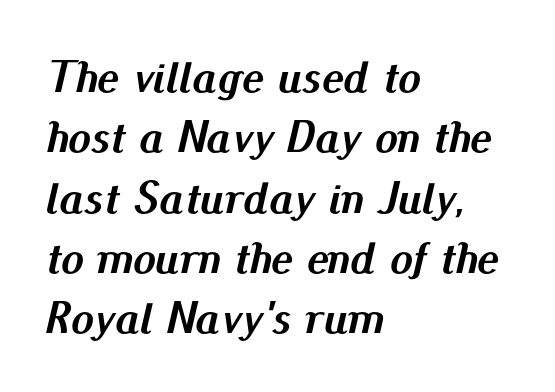
Q: Is the text bold? A: Yes.
Q: Is the text italic (slanted)? A: Yes, it leans right by about 13 degrees.
Q: Is the text underlined? A: No.
Q: How is the paragraph aligned? A: Left-aligned.
Q: Is the spacing between letters normal or unusually wide? A: Normal.
Q: Is the spacing between lines tight, normal or loose? A: Normal.
Q: Width (condensed, normal, or wide)? A: Normal.
Q: Stroke contrast? A: Medium.
Q: x-height? A: Small.
Q: Monospaced? A: No.
